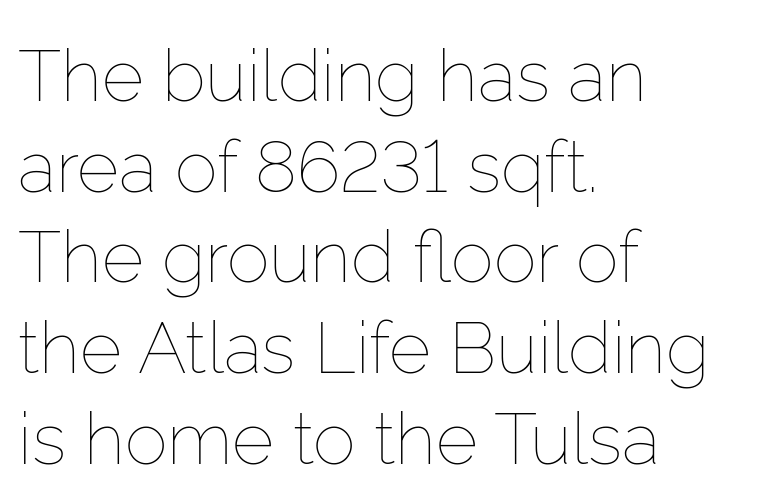
Q: Is the text bold? A: No.
Q: Is the text italic (slanted)? A: No, it is upright.
Q: Is the text underlined? A: No.
Q: How is the paragraph aligned? A: Left-aligned.
Q: Is the spacing between letters normal or unusually wide? A: Normal.
Q: Is the spacing between lines tight, normal or loose? A: Normal.
Q: Width (condensed, normal, or wide)? A: Normal.
Q: Stroke contrast? A: Low.
Q: x-height? A: Medium.
Q: Monospaced? A: No.
